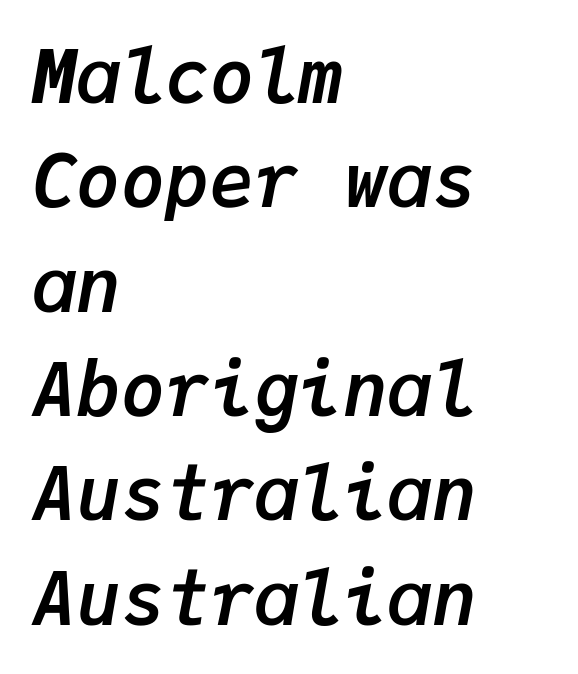
Each glyph is drawn with heavy, bold strokes. Descenders hang freely into open space. The passage shown stacks its lines at a standard gap. Italic: yes, the glyphs are oblique. Nobody touched the tracking dial on this one.
